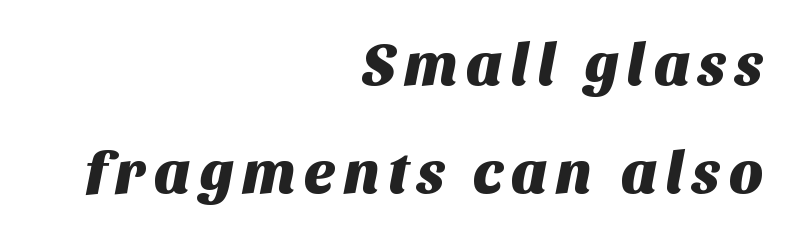
The image shows 60 px sans-serif type; set right-aligned, line spacing 1.8x, not underlined; medium stroke contrast and a large x-height.
